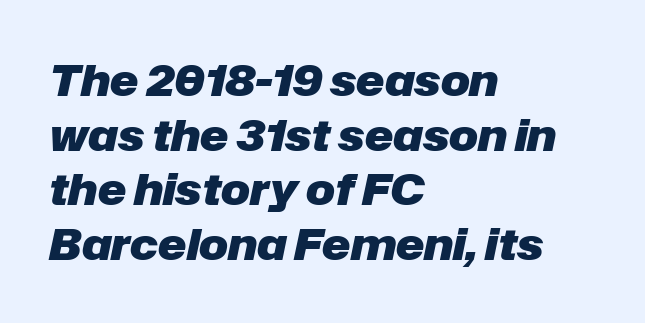
The image shows 43 px heavy type, italic (leaning right); set left-aligned, normal line spacing (1.27x), normal letter spacing, not underlined; low stroke contrast and a medium x-height.
